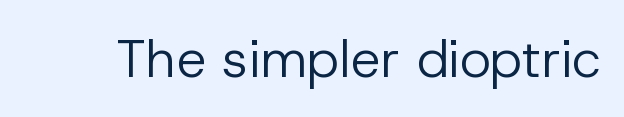
The image shows 53 px regular-weight sans-serif type, upright; set normal letter spacing, not underlined; low stroke contrast and a medium x-height.
